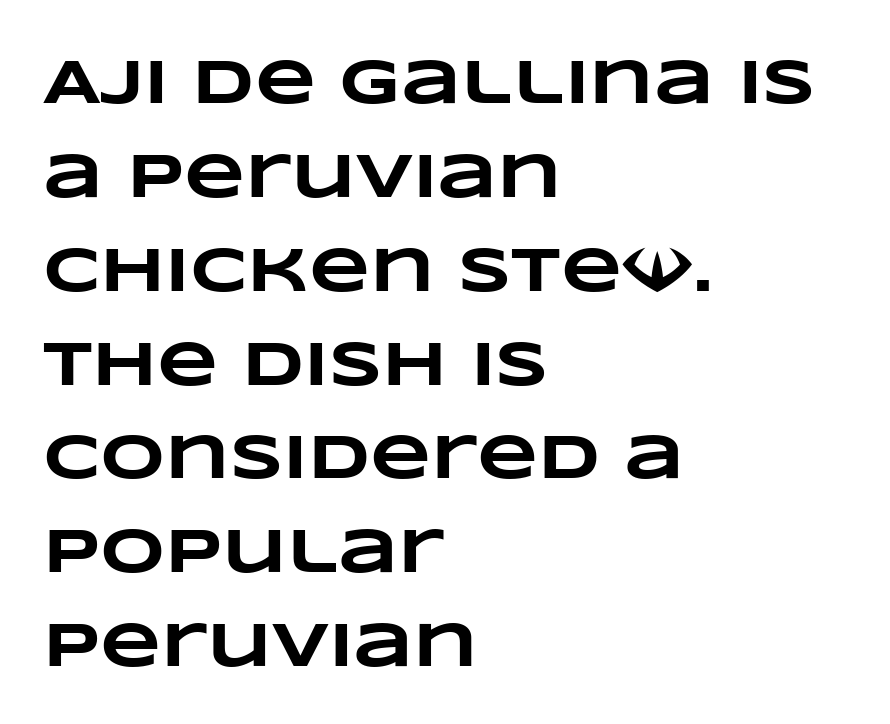
This rendering features lettering with no underline. Here the designer chose a conventional face with non-uniform glyph widths. Words appear dense and cohesive because spacing is normal. The ragged edge is on the right, which tells us the setting is flush left. A full-strength bold gives these letters their thick strokes. This block has exactly the height ordinary leading produces.
